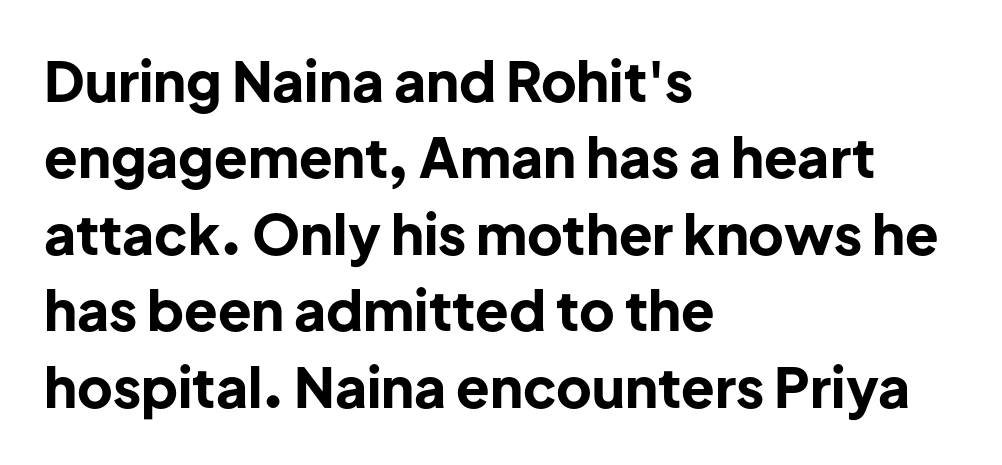
{"serif": "no", "italic": "no", "bold": "yes", "weight": "bold", "width": "normal", "stroke_contrast": "low", "x_height": "medium", "monospaced": "no", "underline": "no", "align": "left", "line_spacing": "normal", "line_spacing_ratio": 1.39, "letter_spacing": "normal", "letter_spacing_em": 0.0, "glyph_px": 55}
